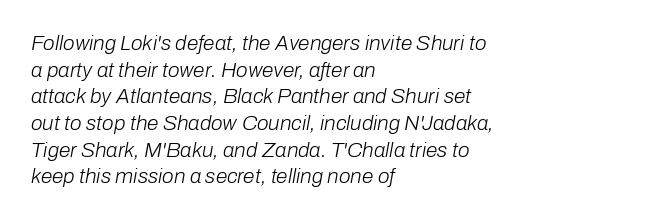
The image shows 21 px text type, italic (leaning right); set left-aligned, normal line spacing (1.27x), normal letter spacing, not underlined.
